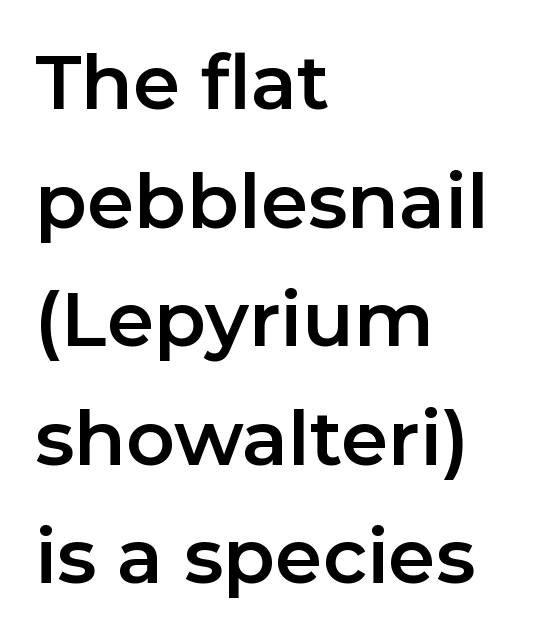
Q: Is the text italic (slanted)? A: No, it is upright.
Q: Is the typeface a serif or a sans-serif typeface? A: Sans-serif.
Q: Is the text underlined? A: No.
Q: How is the paragraph aligned? A: Left-aligned.
Q: Is the spacing between letters normal or unusually wide? A: Normal.
Q: Is the spacing between lines tight, normal or loose? A: Normal.
Q: Width (condensed, normal, or wide)? A: Normal.
Q: Stroke contrast? A: Low.
Q: x-height? A: Medium.
Q: Monospaced? A: No.
